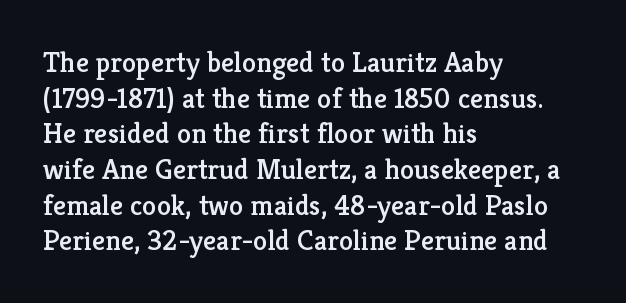
Q: Is the text italic (slanted)? A: No, it is upright.
Q: Is the typeface a serif or a sans-serif typeface? A: Serif.
Q: Is the text underlined? A: No.
Q: How is the paragraph aligned? A: Left-aligned.
Q: Is the spacing between letters normal or unusually wide? A: Normal.
Q: Width (condensed, normal, or wide)? A: Normal.
Q: Stroke contrast? A: Low.
Q: x-height? A: Medium.
Q: Monospaced? A: No.
